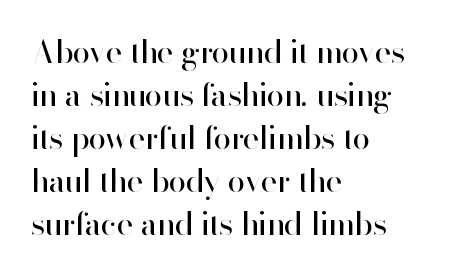
Does the lettering tilt? It doesn't — this is upright. Heft: none added — not bold. Compared with a centered layout, this one pins lines to the left instead. Spacing verdict: proportional, widths tailored to each character.
